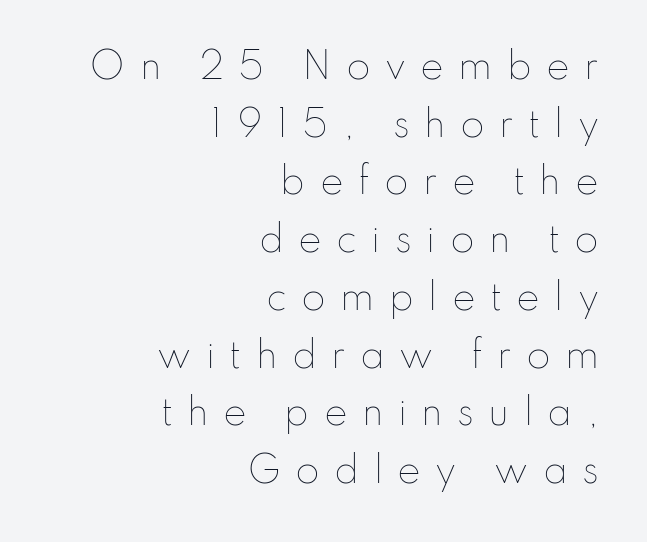
Q: Is the text bold? A: No.
Q: Is the text italic (slanted)? A: No, it is upright.
Q: Is the text underlined? A: No.
Q: How is the paragraph aligned? A: Right-aligned.
Q: Is the spacing between letters normal or unusually wide? A: Unusually wide.
Q: Is the spacing between lines tight, normal or loose? A: Normal.
Q: Width (condensed, normal, or wide)? A: Normal.
Q: Stroke contrast? A: Low.
Q: x-height? A: Small.
Q: Monospaced? A: No.
